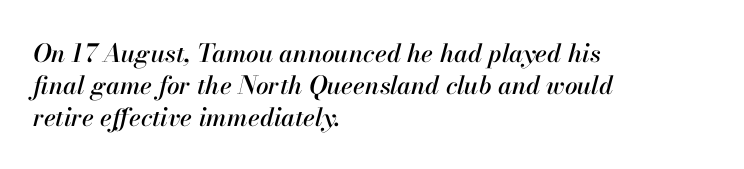
The image shows 25 px text type, italic (leaning right); set left-aligned, normal line spacing (1.28x), normal letter spacing, not underlined.
